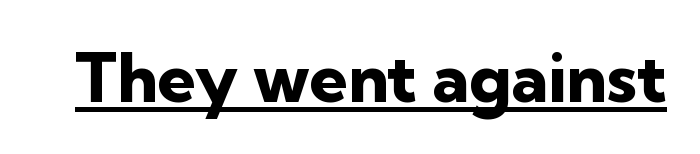
{"serif": "no", "italic": "no", "bold": "yes", "weight": "heavy", "width": "normal", "stroke_contrast": "low", "x_height": "medium", "monospaced": "no", "underline": "yes", "letter_spacing": "normal", "letter_spacing_em": 0.0, "glyph_px": 68}
